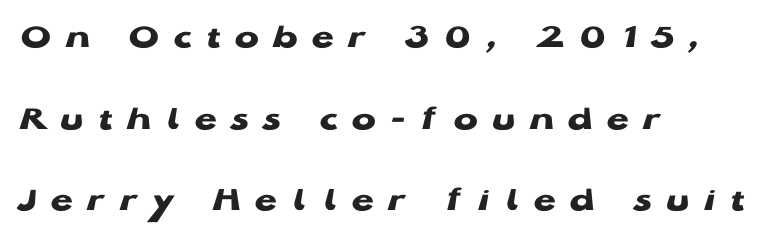
Any mark beneath the type? The region is blank. Here the designer chose a conventional face with non-uniform glyph widths. Short and long lines alike share a common starting point at left. One glance says open: line gaps are wider than usual. Every stem runs plumb, perpendicular to the baseline. How heavy is the stroke? Heavy — this is a bold.
